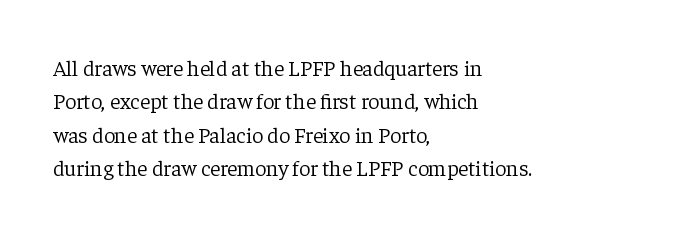
Summary of vertical rhythm: regular, with standard interline spacing. No extra ink here — the face is not bold. Quick note: not italic, upright. Horizontal alignment here is leftward, the default for most running prose.
